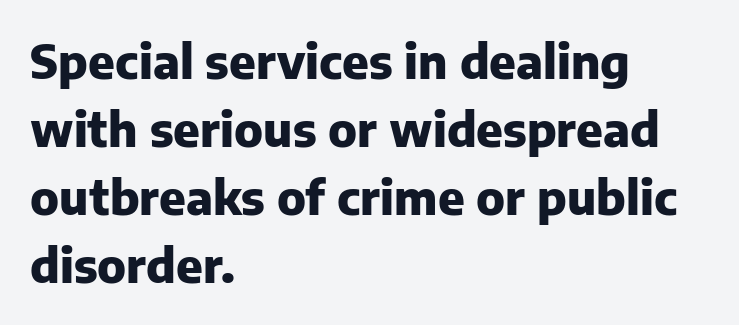
Q: Is the text bold? A: Yes.
Q: Is the text italic (slanted)? A: No, it is upright.
Q: Is the typeface a serif or a sans-serif typeface? A: Sans-serif.
Q: Is the text underlined? A: No.
Q: How is the paragraph aligned? A: Left-aligned.
Q: Is the spacing between letters normal or unusually wide? A: Normal.
Q: Is the spacing between lines tight, normal or loose? A: Normal.
Q: Width (condensed, normal, or wide)? A: Normal.
Q: Stroke contrast? A: Low.
Q: x-height? A: Medium.
Q: Monospaced? A: No.
